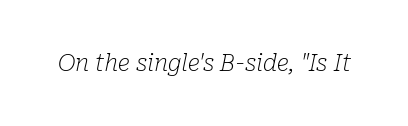
The image shows 23 px text type, italic (leaning right); set normal letter spacing, not underlined.
